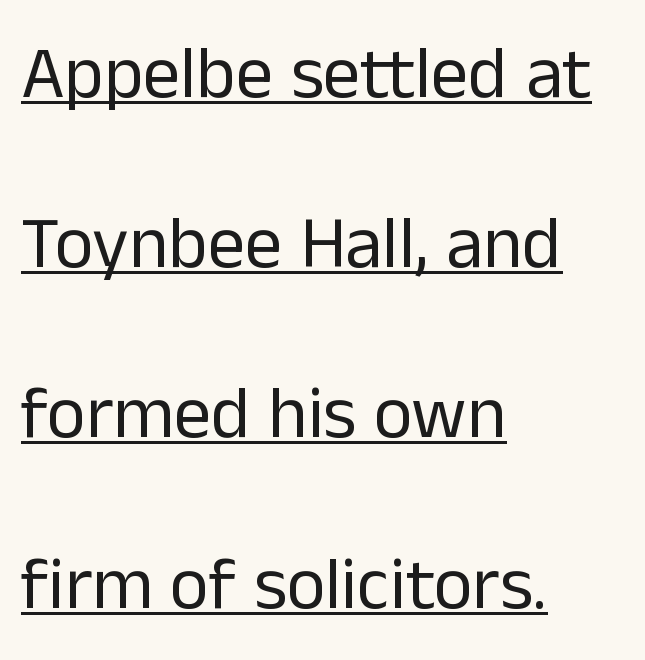
{"serif": "no", "italic": "no", "bold": "no", "weight": "regular", "width": "normal", "stroke_contrast": "low", "x_height": "medium", "monospaced": "no", "underline": "yes", "align": "left", "line_spacing": "loose", "line_spacing_ratio": 2.3, "letter_spacing": "normal", "letter_spacing_em": 0.0, "glyph_px": 74}
